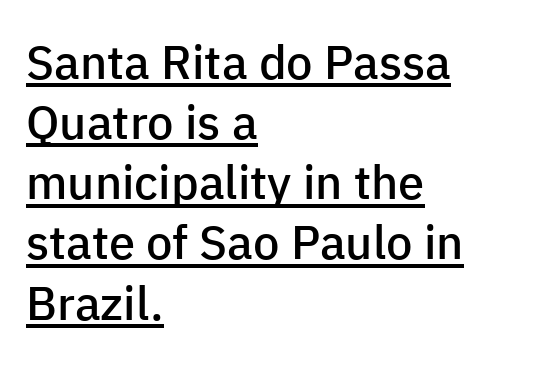
{"serif": "no", "italic": "no", "bold": "semi", "weight": "semibold", "width": "normal", "stroke_contrast": "low", "x_height": "medium", "monospaced": "no", "underline": "yes", "align": "left", "line_spacing": "normal", "line_spacing_ratio": 1.28, "letter_spacing": "normal", "letter_spacing_em": 0.0, "glyph_px": 47}
